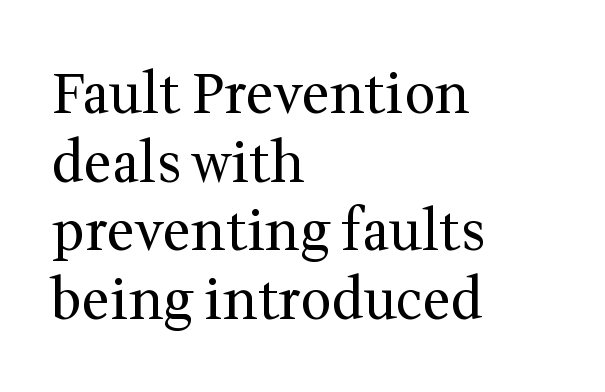
Q: Is the text bold? A: No.
Q: Is the text italic (slanted)? A: No, it is upright.
Q: Is the typeface a serif or a sans-serif typeface? A: Serif.
Q: Is the text underlined? A: No.
Q: How is the paragraph aligned? A: Left-aligned.
Q: Is the spacing between letters normal or unusually wide? A: Normal.
Q: Is the spacing between lines tight, normal or loose? A: Normal.
Q: Width (condensed, normal, or wide)? A: Normal.
Q: Stroke contrast? A: Medium.
Q: x-height? A: Medium.
Q: Monospaced? A: No.
